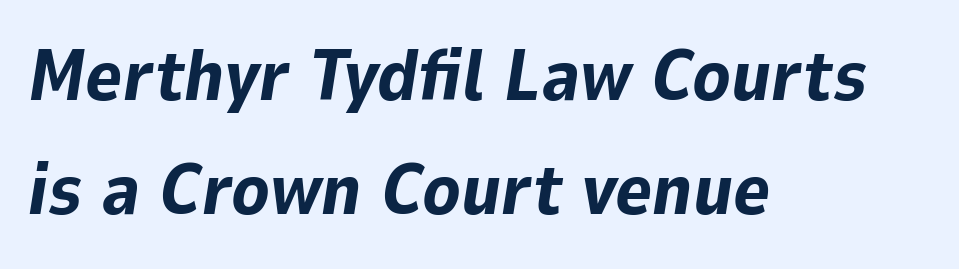
Notice how the stems are inclined rather than vertical — that's the hallmark of italics. Line spacing here is normal. Between one letter and the next there's only the usual sliver of space. The passage is arranged the way most books set body copy — flush left. The letters advance in unequal steps, a hallmark of proportional type.
